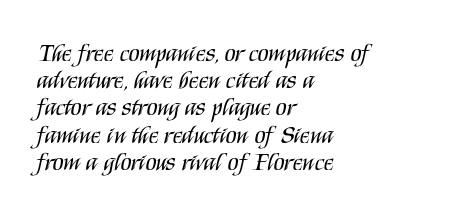
Q: Is the text bold? A: No.
Q: Is the text italic (slanted)? A: Yes.
Q: Is the text underlined? A: No.
Q: How is the paragraph aligned? A: Left-aligned.
Q: Is the spacing between letters normal or unusually wide? A: Normal.
Q: Is the spacing between lines tight, normal or loose? A: Tight.
